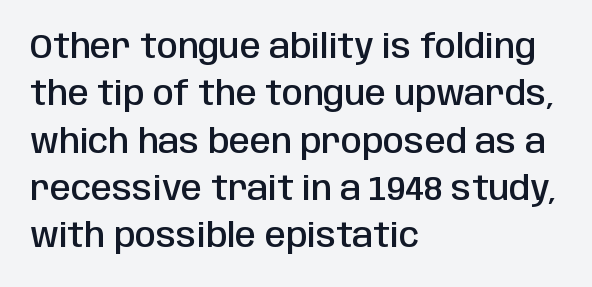
Q: Is the text bold? A: Semi-bold.
Q: Is the text italic (slanted)? A: No, it is upright.
Q: Is the typeface a serif or a sans-serif typeface? A: Sans-serif.
Q: Is the text underlined? A: No.
Q: How is the paragraph aligned? A: Left-aligned.
Q: Is the spacing between letters normal or unusually wide? A: Normal.
Q: Is the spacing between lines tight, normal or loose? A: Normal.
Q: Width (condensed, normal, or wide)? A: Condensed.
Q: Stroke contrast? A: Low.
Q: x-height? A: Large.
Q: Monospaced? A: No.
